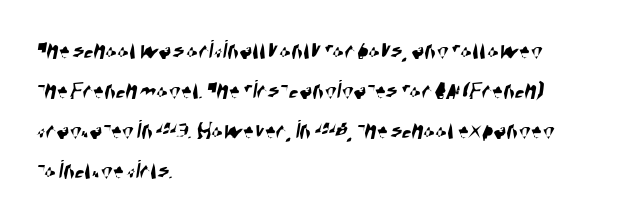
The image shows 27 px text type; set left-aligned, normal line spacing (1.48x), normal letter spacing, not underlined.
